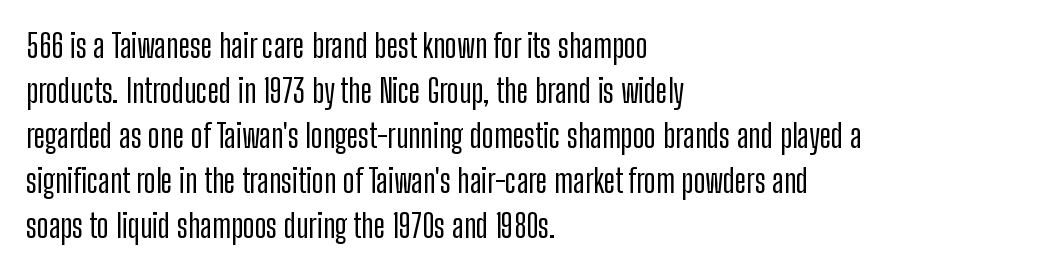
The image shows 32 px condensed sans-serif type, upright; set left-aligned, normal line spacing (1.41x), normal letter spacing, not underlined; low stroke contrast and a medium x-height.
